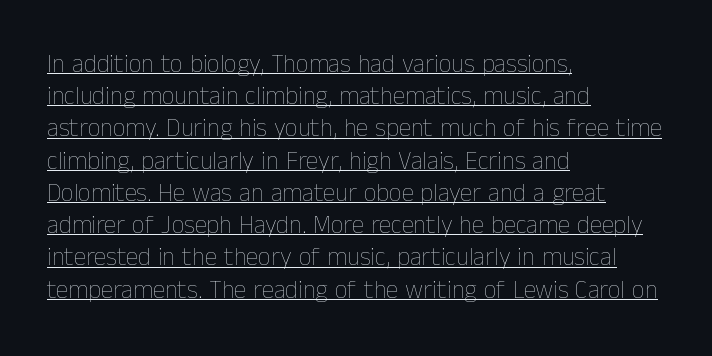
Compared with a centered layout, this one pins lines to the left instead. The sample's only ornament is a line tracing under the words. The letterforms sit at book weight or below. Spacing between characters is what you'd get straight out of the box. Evenly set lines give the paragraph a standard silhouette.
